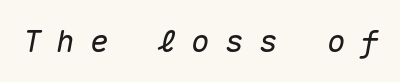
{"italic": "yes", "lean": "right", "slant_degrees": 10, "width": "normal", "stroke_contrast": "medium", "x_height": "medium", "monospaced": "yes", "underline": "no", "letter_spacing": "wide", "letter_spacing_em": 0.49, "glyph_px": 31}
